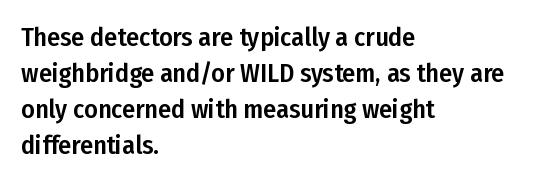
Q: Is the text italic (slanted)? A: No, it is upright.
Q: Is the text underlined? A: No.
Q: How is the paragraph aligned? A: Left-aligned.
Q: Is the spacing between letters normal or unusually wide? A: Normal.
Q: Is the spacing between lines tight, normal or loose? A: Normal.
